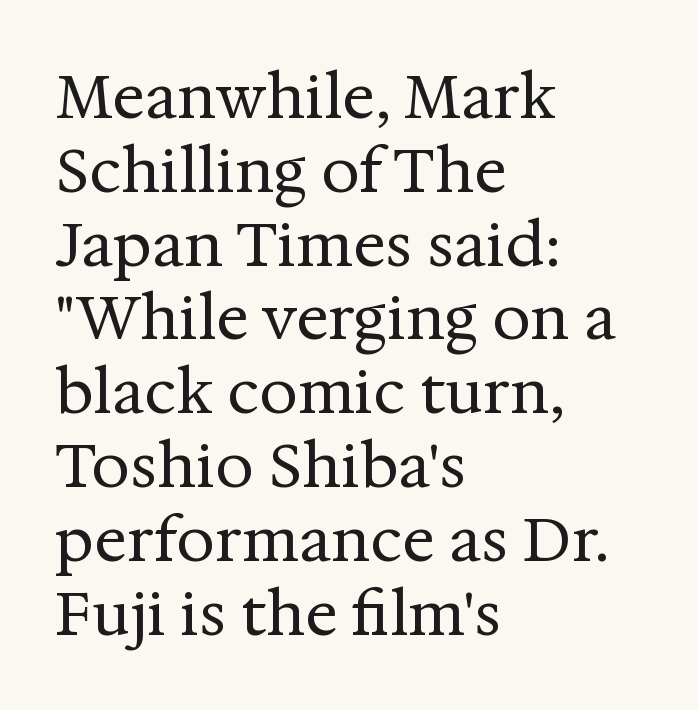
{"serif": "yes", "italic": "no", "bold": "no", "weight": "regular", "width": "normal", "stroke_contrast": "medium", "x_height": "medium", "monospaced": "no", "underline": "no", "align": "left", "line_spacing_ratio": 1.21, "letter_spacing": "normal", "letter_spacing_em": 0.0, "glyph_px": 61}
